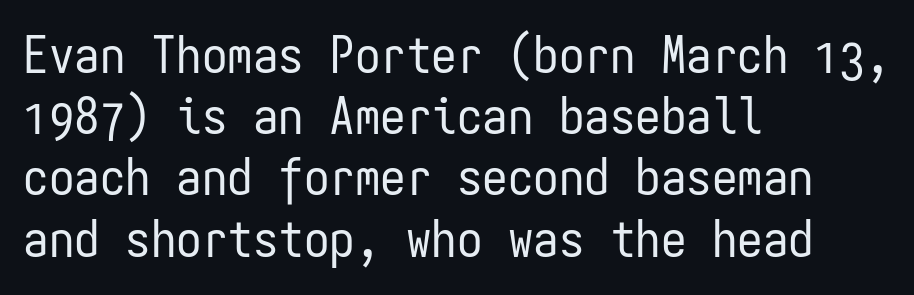
Q: Is the text bold? A: No.
Q: Is the text italic (slanted)? A: No, it is upright.
Q: Is the typeface a serif or a sans-serif typeface? A: Sans-serif.
Q: Is the text underlined? A: No.
Q: How is the paragraph aligned? A: Left-aligned.
Q: Is the spacing between letters normal or unusually wide? A: Normal.
Q: Width (condensed, normal, or wide)? A: Condensed.
Q: Stroke contrast? A: Low.
Q: x-height? A: Medium.
Q: Monospaced? A: Yes.
